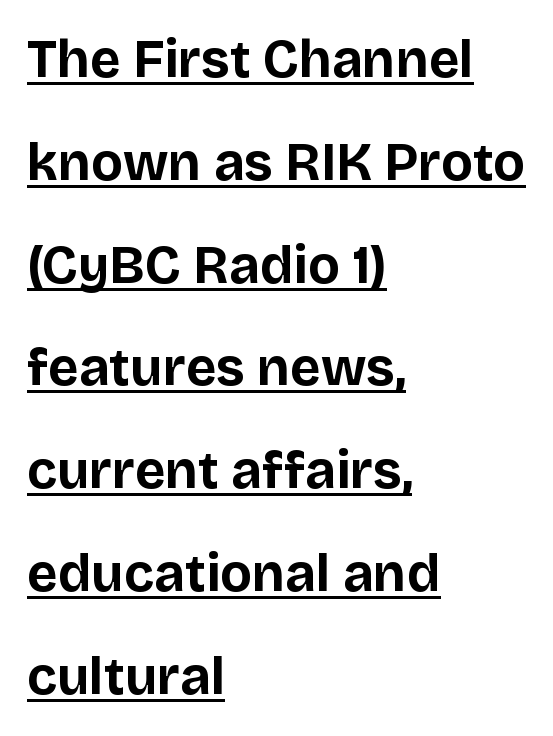
Reading down the column, the eye jumps a long way to each next line. This sample has the flowing, uneven cadence of proportional lettering. The glyphs in this specimen are sans serif. Every character sits straight up, as roman type does. A classic flush-left, rag-right setting is used for this passage.
